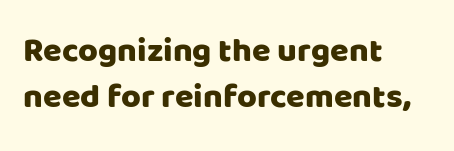
Honestly, the row spacing looks completely unremarkable. Varying glyph widths throughout — classic text-font behaviour. The paragraph has a hard left edge and a soft right edge. Do the letters lean? They stand straight. A sans-serif font was chosen for this passage.
